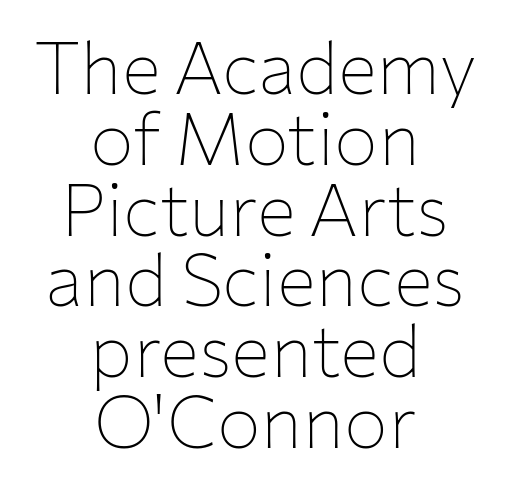
The image shows 73 px thin sans-serif type, upright; set centered, tight line spacing (0.97x), normal letter spacing, not underlined; low stroke contrast and a medium x-height.
